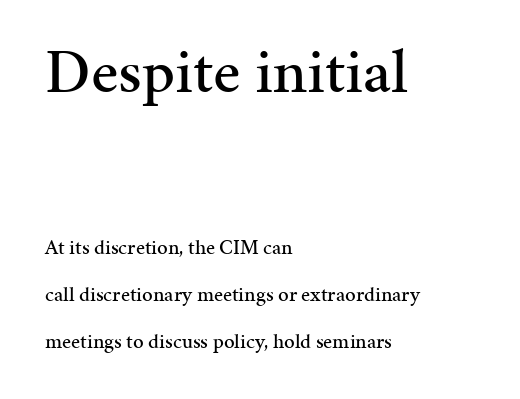
Q: Is the text italic (slanted)? A: No, it is upright.
Q: Is the typeface a serif or a sans-serif typeface? A: Serif.
Q: Is the text underlined? A: No.
Q: How is the paragraph aligned? A: Left-aligned.
Q: Is the spacing between letters normal or unusually wide? A: Normal.
Q: Is the spacing between lines tight, normal or loose? A: Loose.
Q: Which block of text is set in a larger size, the first (top) or the second (bottom)? A: The first (top) one.
Q: Width (condensed, normal, or wide)? A: Normal.
Q: Stroke contrast? A: Medium.
Q: x-height? A: Medium.
Q: Monospaced? A: No.
